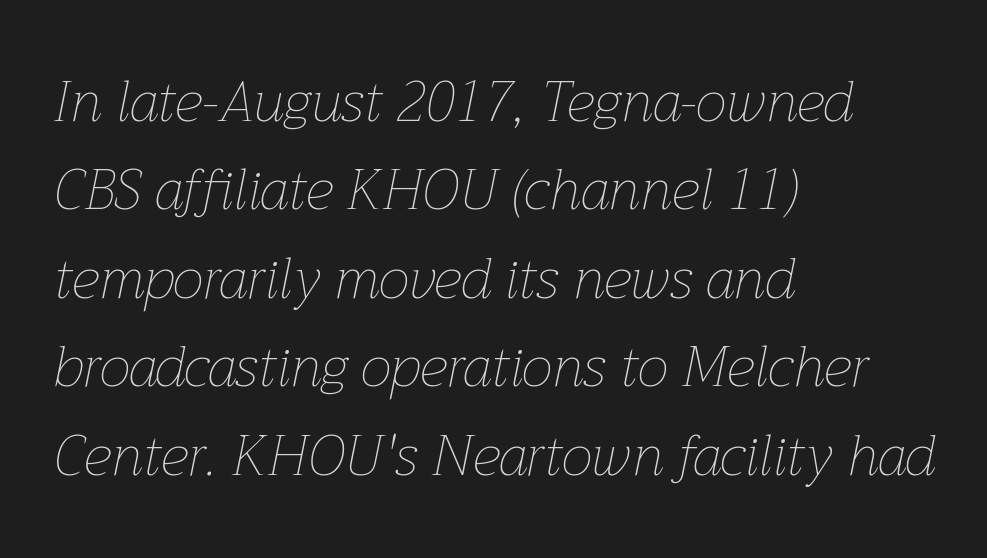
Q: Is the text bold? A: No.
Q: Is the text italic (slanted)? A: Yes, it leans right by about 12 degrees.
Q: Is the text underlined? A: No.
Q: How is the paragraph aligned? A: Left-aligned.
Q: Is the spacing between letters normal or unusually wide? A: Normal.
Q: Is the spacing between lines tight, normal or loose? A: Normal.
Q: Width (condensed, normal, or wide)? A: Normal.
Q: Stroke contrast? A: Low.
Q: x-height? A: Medium.
Q: Monospaced? A: No.
